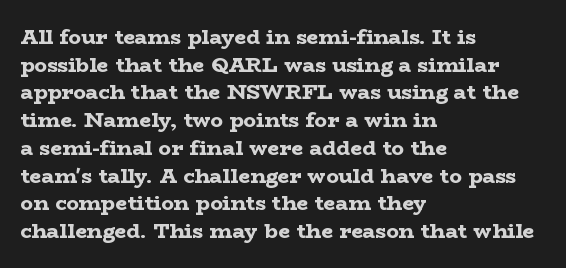
It's the straight-up-and-down kind of type. The words here are not underlined. Summary of vertical rhythm: regular, with standard interline spacing. Alignment: flush left. The rendering keeps characters at their native spacing.
